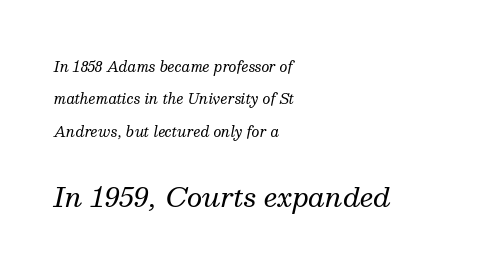
The image shows 27 px text type, italic (leaning right); set left-aligned, loose line spacing (2.32x), normal letter spacing, not underlined; the second (bottom) block is 1.93x larger.
